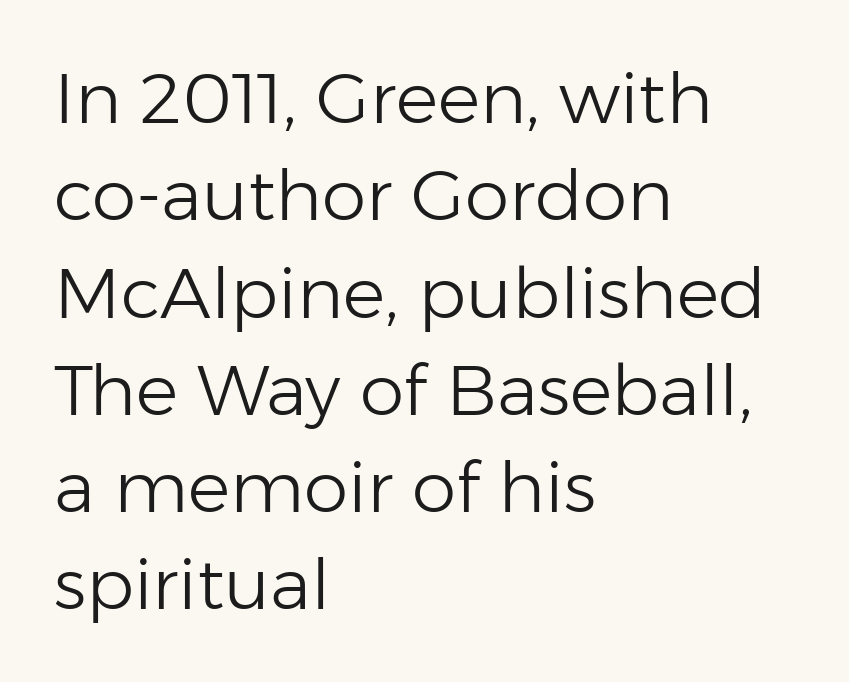
Bare-footed words on every line. The block of text has a typical density, with ordinary space between rows. This sample has the flowing, uneven cadence of proportional lettering. Nothing unusual about the tracking: characters are spaced as the font intends.
